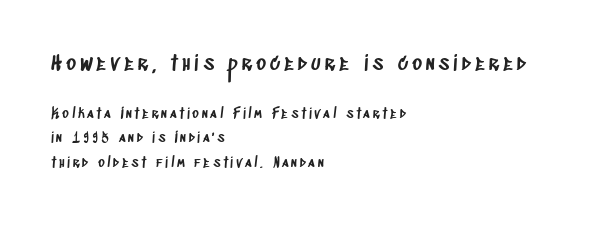
{"underline": "no", "align": "left", "line_spacing_ratio": 1.76, "larger_block": "first", "size_ratio": 1.5, "glyph_px": 21}
